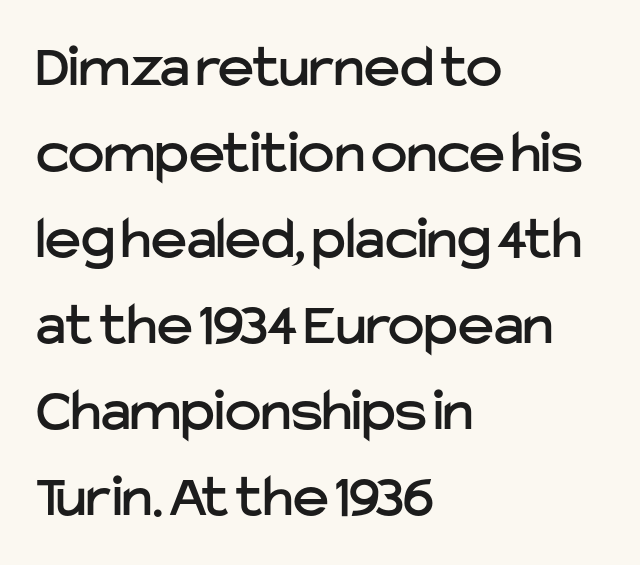
Q: Is the text italic (slanted)? A: No, it is upright.
Q: Is the typeface a serif or a sans-serif typeface? A: Sans-serif.
Q: Is the text underlined? A: No.
Q: How is the paragraph aligned? A: Left-aligned.
Q: Is the spacing between letters normal or unusually wide? A: Normal.
Q: Is the spacing between lines tight, normal or loose? A: Normal.
Q: Width (condensed, normal, or wide)? A: Normal.
Q: Stroke contrast? A: Low.
Q: x-height? A: Medium.
Q: Monospaced? A: No.
